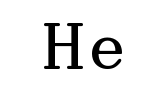
{"serif": "yes", "italic": "no", "bold": "no", "weight": "regular", "width": "wide", "stroke_contrast": "medium", "x_height": "medium", "underline": "no", "letter_spacing": "normal", "letter_spacing_em": 0.0, "glyph_px": 63}
